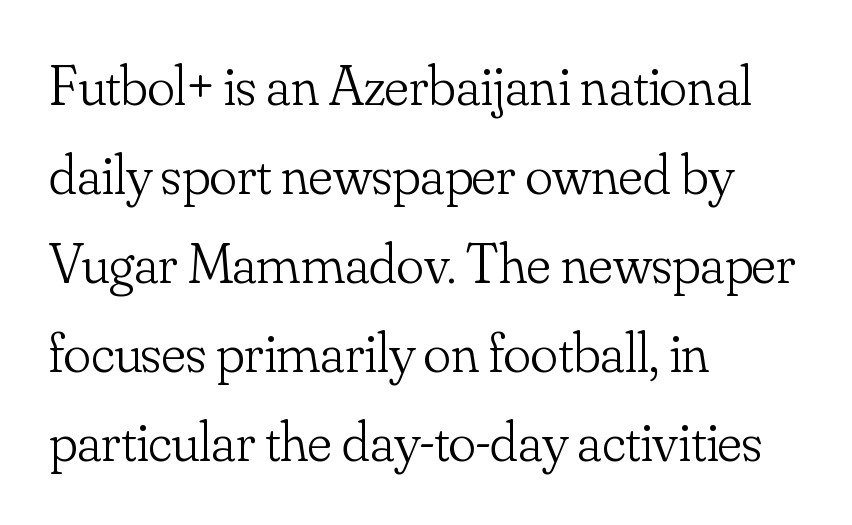
Vertical spacing — default. Just letters on the line, the space beneath them empty. Caption: face not bold, strokes unweighted. The letters stand upright; this is a roman face.
